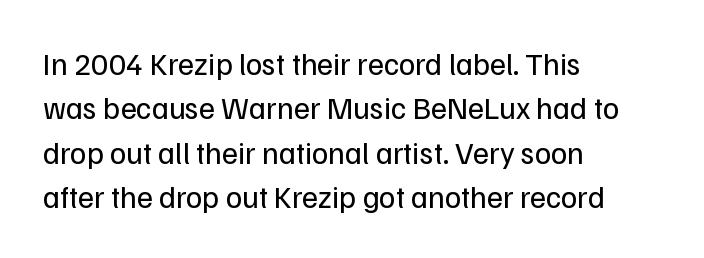
Q: Is the text bold? A: No.
Q: Is the text italic (slanted)? A: No, it is upright.
Q: Is the typeface a serif or a sans-serif typeface? A: Sans-serif.
Q: Is the text underlined? A: No.
Q: How is the paragraph aligned? A: Left-aligned.
Q: Is the spacing between letters normal or unusually wide? A: Normal.
Q: Is the spacing between lines tight, normal or loose? A: Normal.
Q: Width (condensed, normal, or wide)? A: Normal.
Q: Stroke contrast? A: Low.
Q: x-height? A: Medium.
Q: Monospaced? A: No.
